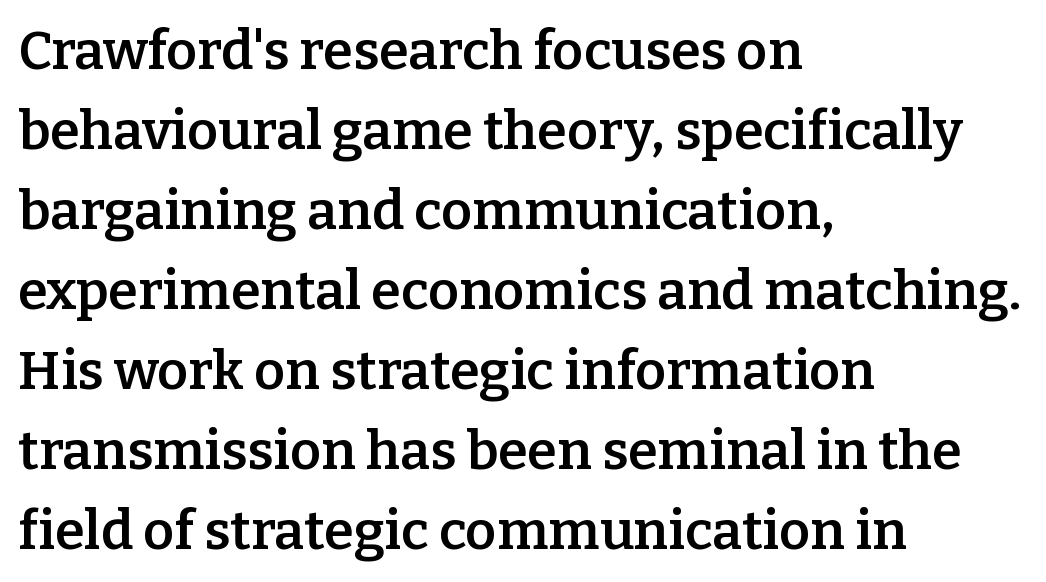
{"serif": "yes", "italic": "no", "bold": "semi", "weight": "semibold", "width": "normal", "stroke_contrast": "low", "x_height": "medium", "monospaced": "no", "underline": "no", "align": "left", "line_spacing": "normal", "line_spacing_ratio": 1.48, "letter_spacing": "normal", "letter_spacing_em": 0.0, "glyph_px": 54}
